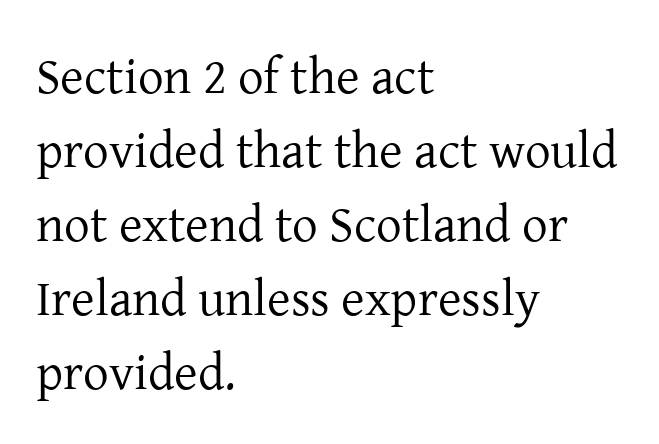
The image shows 51 px regular-weight serif type, upright; set left-aligned, normal line spacing (1.45x), normal letter spacing, not underlined; low stroke contrast and a medium x-height.
